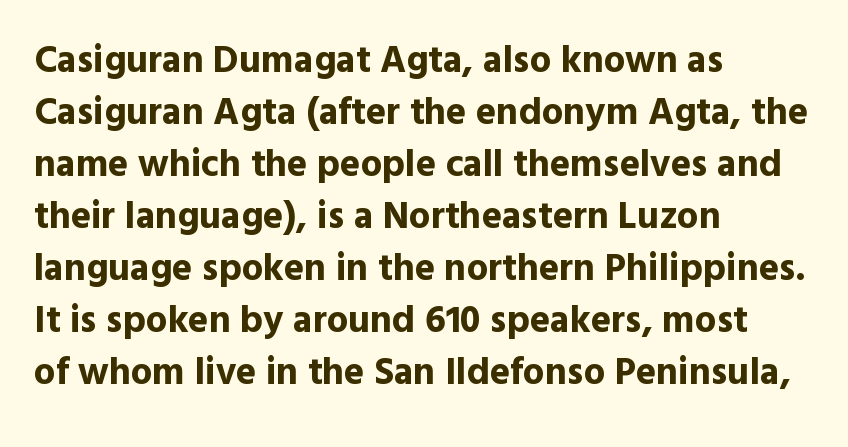
{"serif": "no", "italic": "no", "bold": "yes", "weight": "bold", "width": "normal", "x_height": "medium", "monospaced": "no", "underline": "no", "align": "left", "line_spacing": "normal", "line_spacing_ratio": 1.37, "letter_spacing": "normal", "letter_spacing_em": 0.0, "glyph_px": 38}
